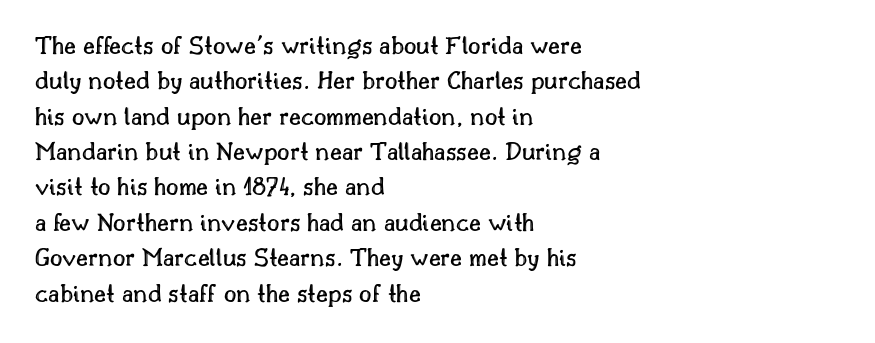
Q: Is the text italic (slanted)? A: No, it is upright.
Q: Is the text underlined? A: No.
Q: How is the paragraph aligned? A: Left-aligned.
Q: Is the spacing between letters normal or unusually wide? A: Normal.
Q: Is the spacing between lines tight, normal or loose? A: Normal.
